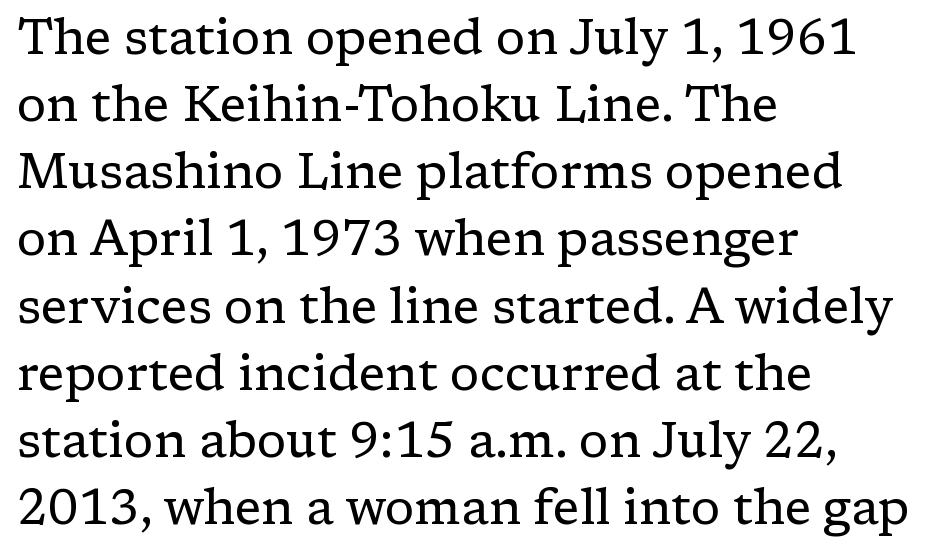
Q: Is the text bold? A: No.
Q: Is the text italic (slanted)? A: No, it is upright.
Q: Is the typeface a serif or a sans-serif typeface? A: Serif.
Q: Is the text underlined? A: No.
Q: How is the paragraph aligned? A: Left-aligned.
Q: Is the spacing between letters normal or unusually wide? A: Normal.
Q: Is the spacing between lines tight, normal or loose? A: Normal.
Q: Width (condensed, normal, or wide)? A: Normal.
Q: Stroke contrast? A: Low.
Q: x-height? A: Medium.
Q: Monospaced? A: No.
